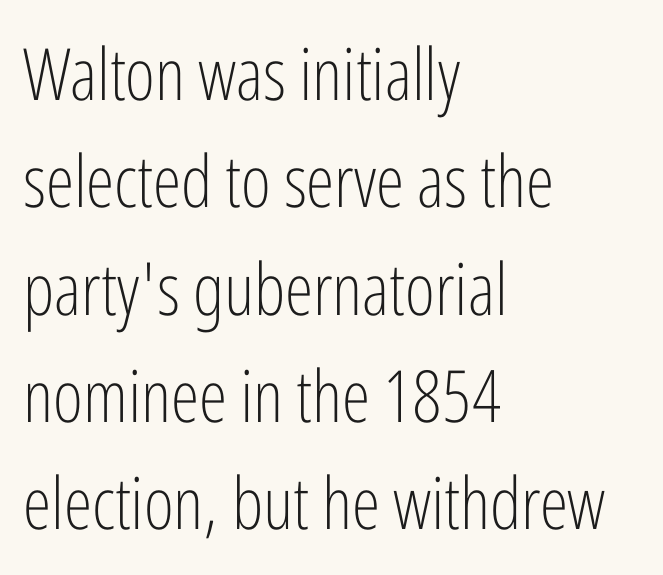
Font category for this specimen: sans-serif. This block has exactly the height ordinary leading produces. Spacing between characters is what you'd get straight out of the box. Is this a fixed-width face? No — the glyphs have proportional, varying widths. The characters are drawn with everyday or finer stroke widths. Check under the words: just untouched page.
